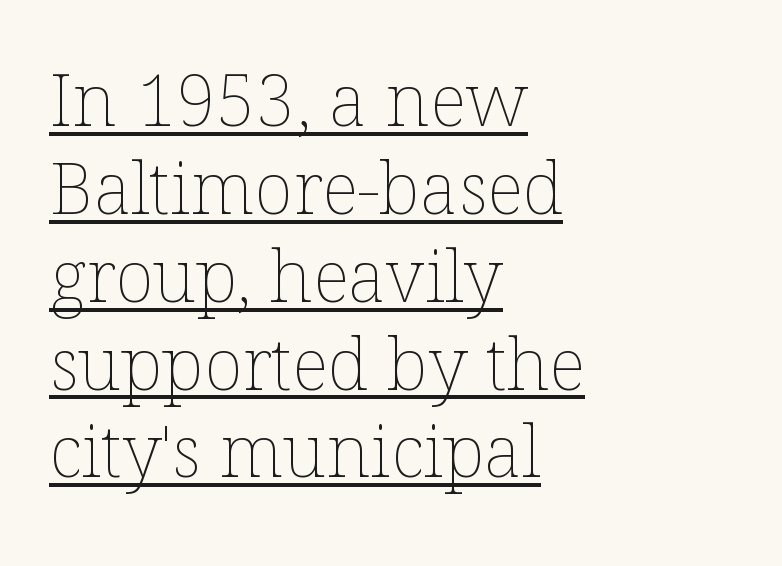
Q: Is the text bold? A: No.
Q: Is the text italic (slanted)? A: No, it is upright.
Q: Is the text underlined? A: Yes.
Q: How is the paragraph aligned? A: Left-aligned.
Q: Is the spacing between letters normal or unusually wide? A: Normal.
Q: Width (condensed, normal, or wide)? A: Normal.
Q: Stroke contrast? A: Low.
Q: x-height? A: Medium.
Q: Monospaced? A: No.
